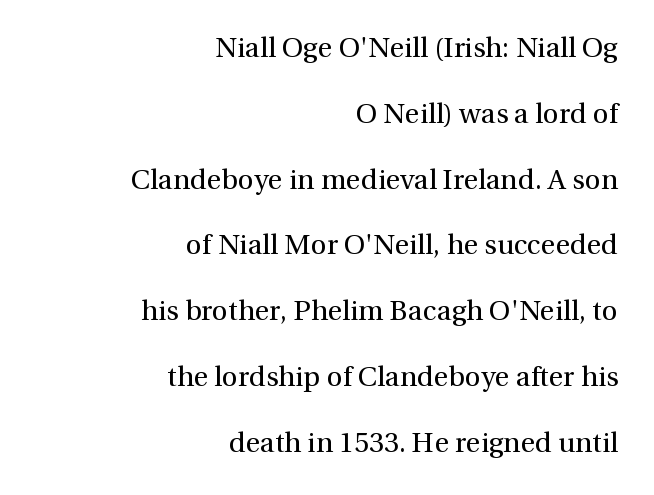
A serif font was chosen for this passage. Baseline-to-baseline distance is far greater than the letter height. No extra tracking has been applied to these lines. Ascenders rise straight up at ninety degrees.
